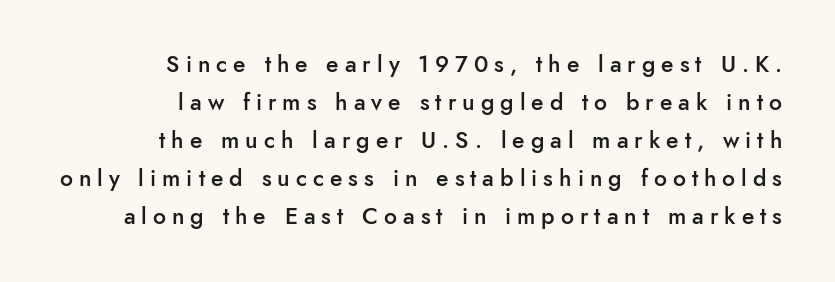
The image shows 23 px text type, upright; set right-aligned, normal line spacing (1.65x), unusually wide letter spacing (+0.26 em), not underlined.
